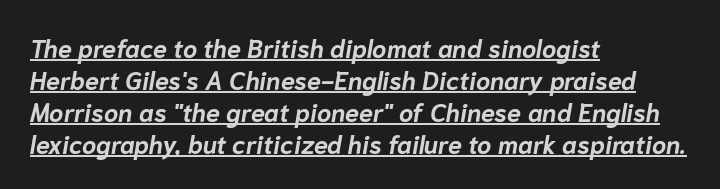
Vertical spacing — default. Tracking value appears to be zero — textbook default spacing. Visually the block forms a straight wall on the left and a jagged coastline on the right. Yep, that's italic — everything's leaning. What weight is shown? A full bold with thick strokes. This is underlined copy, the kind a proofreader might mark for attention.
